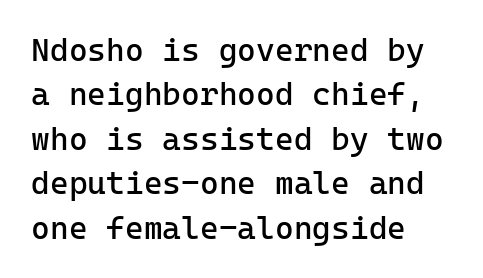
Look at the tracking — it's just the regular setting, nothing added. Heft: none added — not bold. These lines were composed using upright roman letters. Serif or sans? Sans — the stroke terminals are bare.
